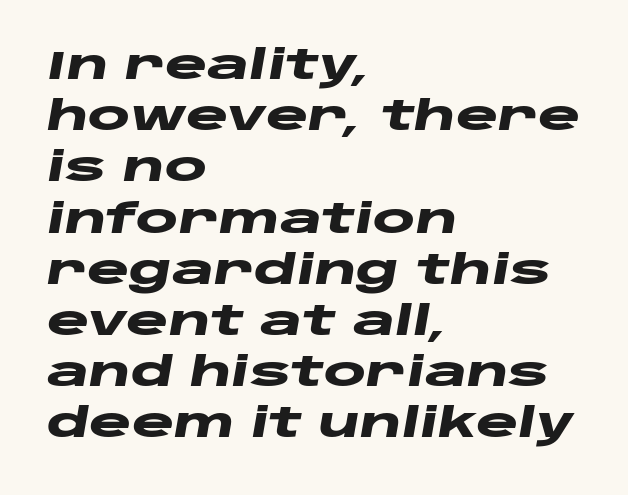
{"italic": "yes", "lean": "right", "slant_degrees": 10, "bold": "yes", "weight": "heavy", "width": "wide", "stroke_contrast": "low", "x_height": "large", "monospaced": "no", "underline": "no", "align": "left", "line_spacing": "normal", "line_spacing_ratio": 1.28, "letter_spacing": "normal", "letter_spacing_em": 0.0, "glyph_px": 40}
